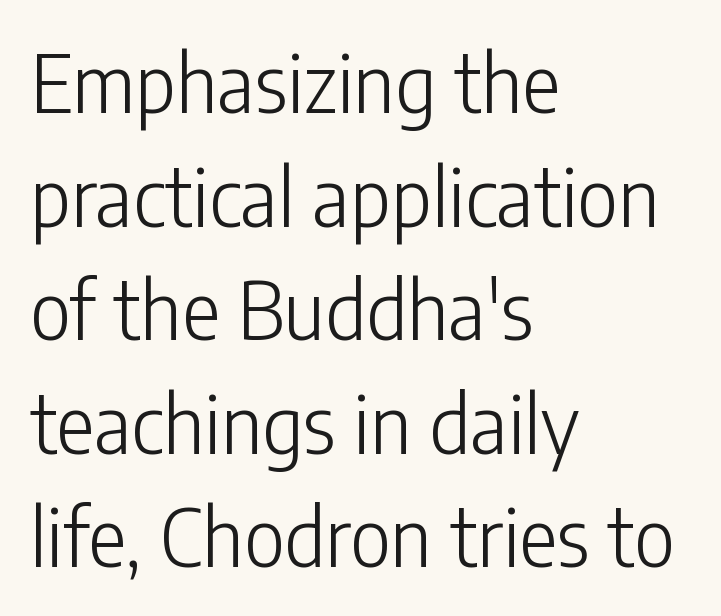
Q: Is the text bold? A: No.
Q: Is the text italic (slanted)? A: No, it is upright.
Q: Is the typeface a serif or a sans-serif typeface? A: Sans-serif.
Q: Is the text underlined? A: No.
Q: How is the paragraph aligned? A: Left-aligned.
Q: Is the spacing between letters normal or unusually wide? A: Normal.
Q: Is the spacing between lines tight, normal or loose? A: Normal.
Q: Width (condensed, normal, or wide)? A: Condensed.
Q: Stroke contrast? A: Low.
Q: x-height? A: Medium.
Q: Monospaced? A: No.
